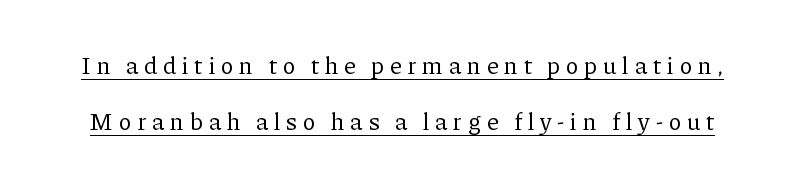
{"italic": "no", "bold": "no", "underline": "yes", "line_spacing": "loose", "line_spacing_ratio": 2.34, "letter_spacing": "wide", "letter_spacing_em": 0.25, "glyph_px": 24}
